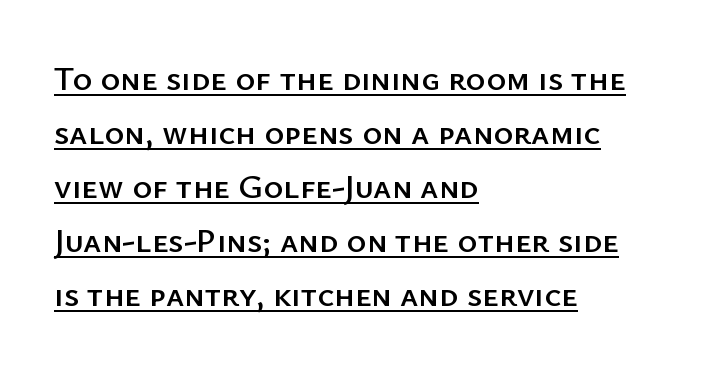
The image shows 34 px sans-serif type, upright; set left-aligned, normal line spacing (1.59x), normal letter spacing, underlined; low stroke contrast and a medium x-height.
